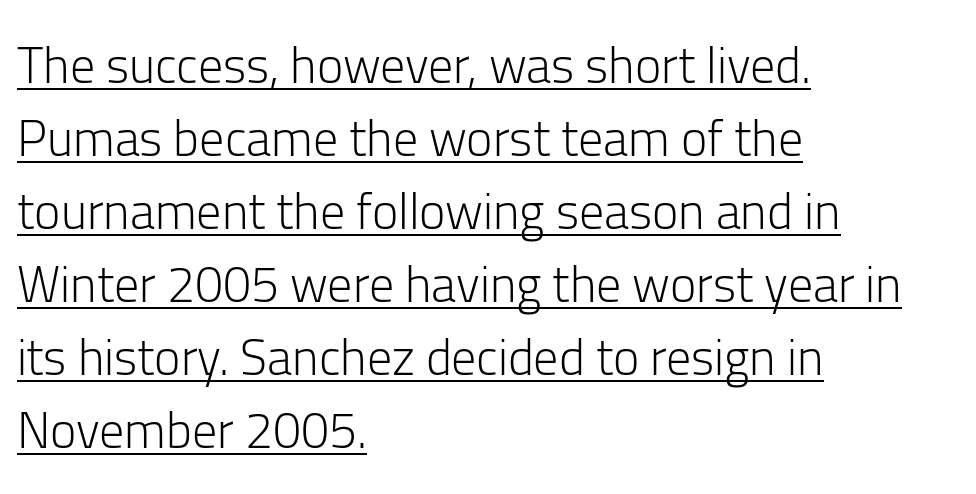
Q: Is the text bold? A: No.
Q: Is the text italic (slanted)? A: No, it is upright.
Q: Is the typeface a serif or a sans-serif typeface? A: Sans-serif.
Q: Is the text underlined? A: Yes.
Q: How is the paragraph aligned? A: Left-aligned.
Q: Is the spacing between letters normal or unusually wide? A: Normal.
Q: Is the spacing between lines tight, normal or loose? A: Normal.
Q: Width (condensed, normal, or wide)? A: Normal.
Q: Stroke contrast? A: Low.
Q: x-height? A: Medium.
Q: Monospaced? A: No.
